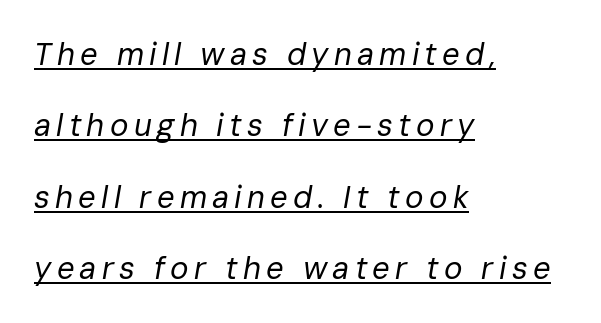
The lettering tilts uniformly, giving the passage an italic look. The paragraph has a hard left edge and a soft right edge. Is this a heavy cut? Hardly; it is regular or lighter. Quick note: interline space is abundant.
